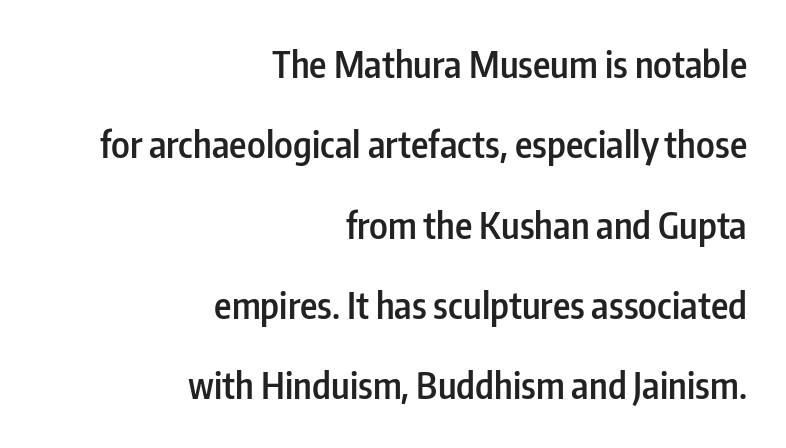
Q: Is the text bold? A: Semi-bold.
Q: Is the text italic (slanted)? A: No, it is upright.
Q: Is the typeface a serif or a sans-serif typeface? A: Sans-serif.
Q: Is the text underlined? A: No.
Q: How is the paragraph aligned? A: Right-aligned.
Q: Is the spacing between letters normal or unusually wide? A: Normal.
Q: Is the spacing between lines tight, normal or loose? A: Loose.
Q: Width (condensed, normal, or wide)? A: Condensed.
Q: Stroke contrast? A: Low.
Q: x-height? A: Medium.
Q: Monospaced? A: No.
